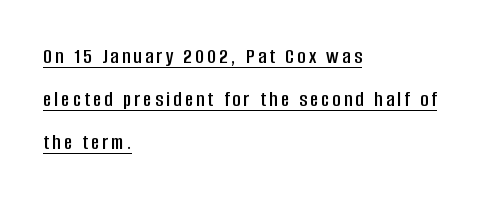
Every character sits straight up, as roman type does. This sample is left-justified, so line endings fall wherever the words run out. Honestly, the underline is the first thing you notice here. Compared with typical paragraphs, the rows here are farther apart.
